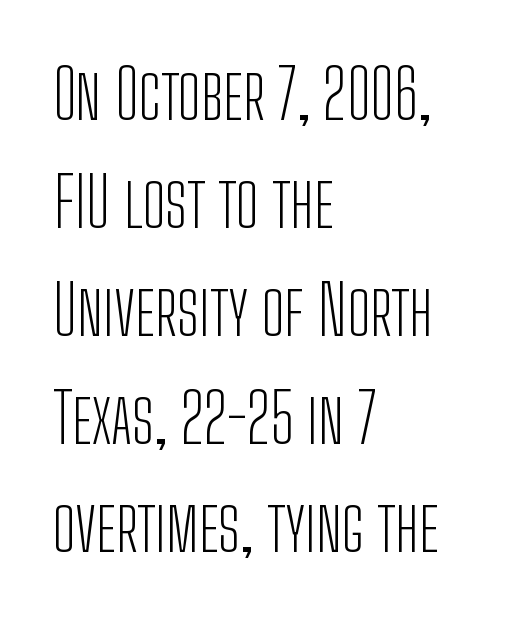
The type family on display is of the sans-serif kind. Inter-character spacing is left at the font's built-in metrics. Teacher's note: observe the even left margin — that is flush-left alignment. Is there any slant? The stems are plumb.
